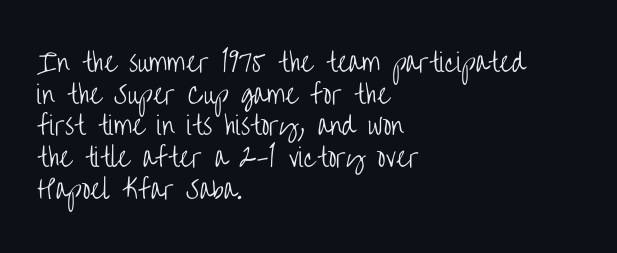
The characters are drawn with everyday or finer stroke widths. The string is rendered with underlining switched off. Leading matches the norm, producing a regular column. This sample uses plain, unmodified letter spacing.
